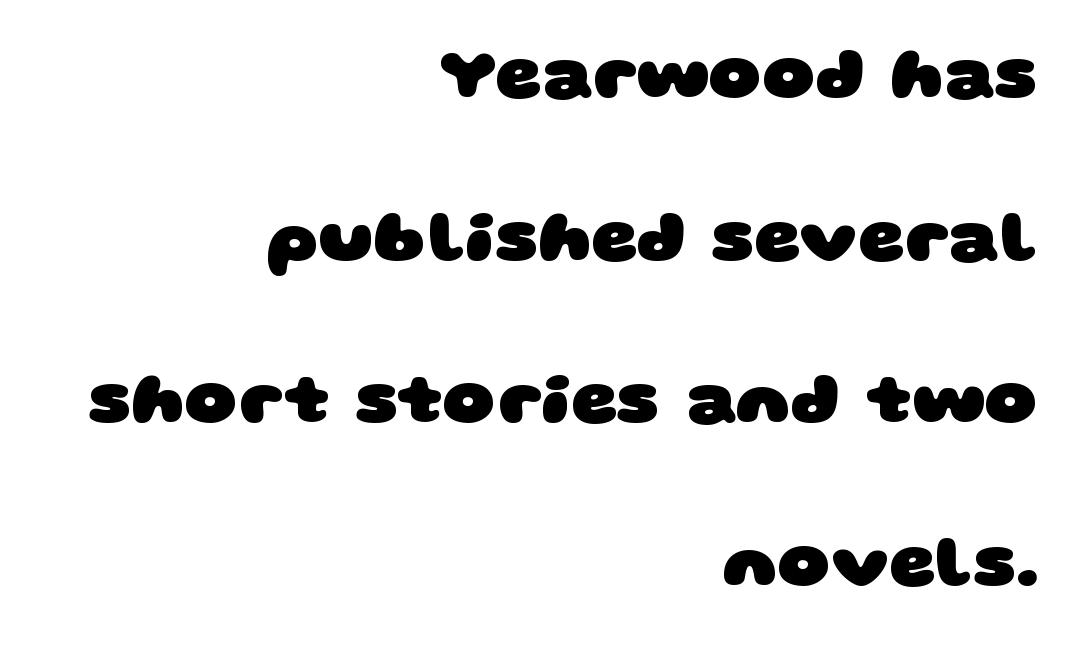
Heavy-handed strokes throughout: this text is bold. No extra tracking has been applied to these lines. Rows of type keep a wide berth in the vertical direction. The type family on display is of the sans-serif kind.
